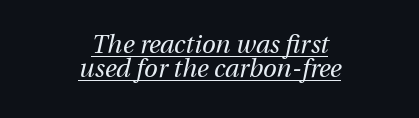
The image shows 25 px text type, italic (leaning right); set centered, tight line spacing (0.96x), normal letter spacing, underlined.
